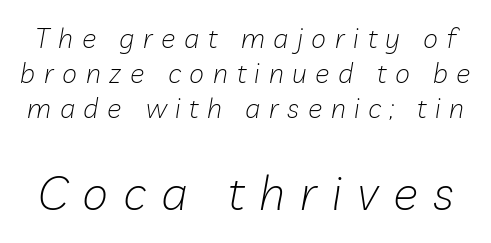
Characters follow at a spacing far wider than the type designer built in. Looks like regular typesetting: each glyph gets only the width it needs. The letters in the lower block stand taller than those in the block above. Ink coverage per letter is moderate at most. The glyphs look as if they've been sheared to an angle.
